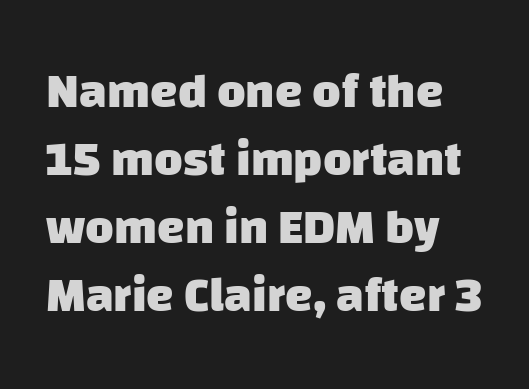
{"serif": "no", "bold": "yes", "weight": "heavy", "width": "normal", "stroke_contrast": "low", "x_height": "large", "monospaced": "no", "underline": "no", "line_spacing": "normal", "line_spacing_ratio": 1.39, "letter_spacing": "normal", "letter_spacing_em": 0.0, "glyph_px": 49}
